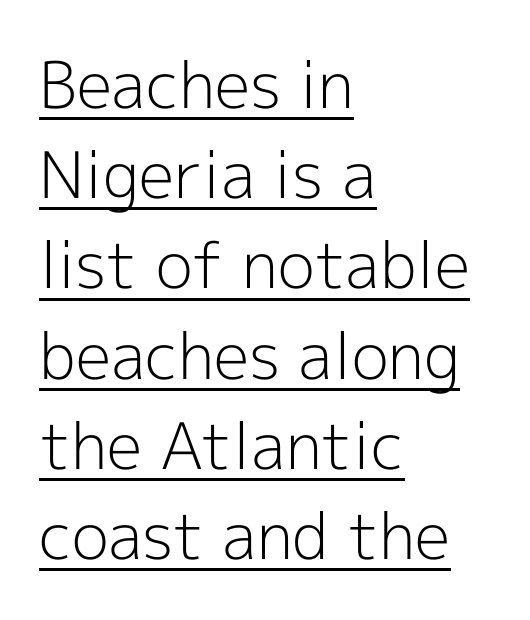
{"serif": "no", "italic": "no", "bold": "no", "weight": "light", "width": "normal", "x_height": "medium", "monospaced": "no", "underline": "yes", "align": "left", "line_spacing": "normal", "line_spacing_ratio": 1.41, "letter_spacing": "normal", "letter_spacing_em": 0.0, "glyph_px": 64}
